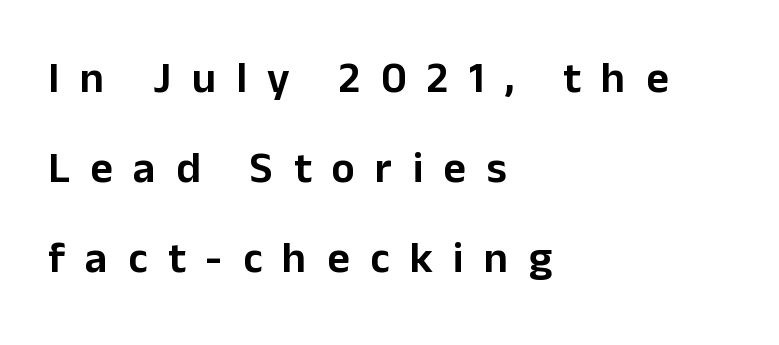
Glyph-to-glyph distance is far greater than everyday printed text. Each new line begins a long way beneath the previous one. Teacher's note: observe the even left margin — that is flush-left alignment. Upright lettering throughout. Anything drawn beneath the words? Only blank space. Do the characters align in a grid? No, the font is proportional.
